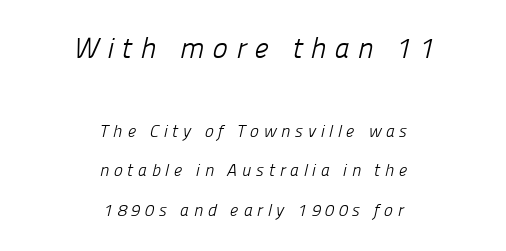
{"serif": "no", "bold": "no", "weight": "light", "width": "normal", "stroke_contrast": "low", "x_height": "medium", "monospaced": "no", "underline": "no", "align": "center", "line_spacing": "loose", "line_spacing_ratio": 2.31, "letter_spacing": "wide", "letter_spacing_em": 0.27, "larger_block": "first", "size_ratio": 1.71, "glyph_px": 29}
